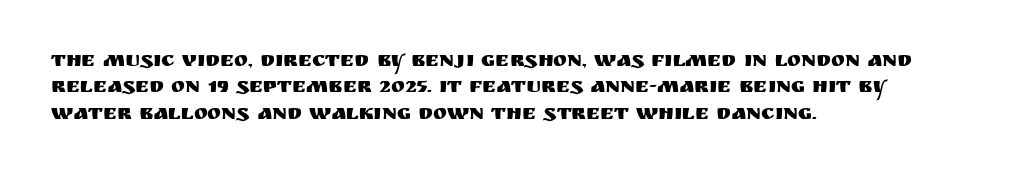
Q: Is the text italic (slanted)? A: No, it is upright.
Q: Is the text underlined? A: No.
Q: How is the paragraph aligned? A: Left-aligned.
Q: Is the spacing between letters normal or unusually wide? A: Normal.
Q: Is the spacing between lines tight, normal or loose? A: Normal.
